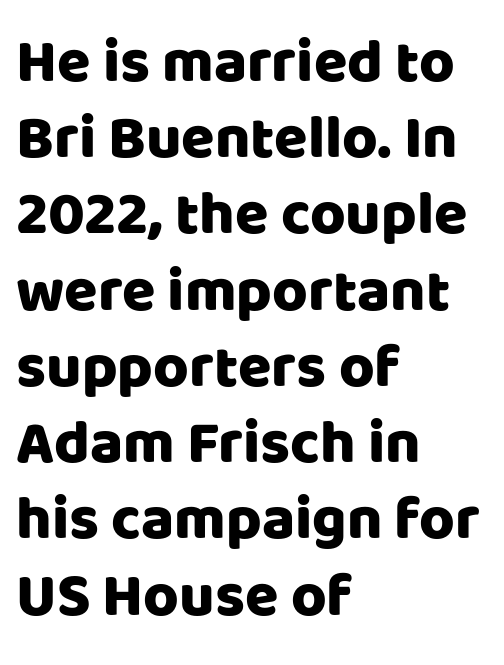
The image shows 61 px sans-serif type, upright; set left-aligned, normal line spacing (1.25x), normal letter spacing, not underlined; low stroke contrast and a large x-height.
